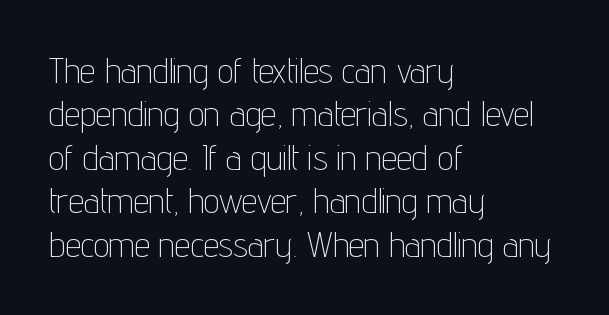
Quick note: underline off. This reads as an unemphasized weight, regular at the heaviest. You could not count columns in this text — the font is proportionally spaced. The horizontal fit of the characters is conventional and even. Tall strokes in this sample are plumb rather than angled.
